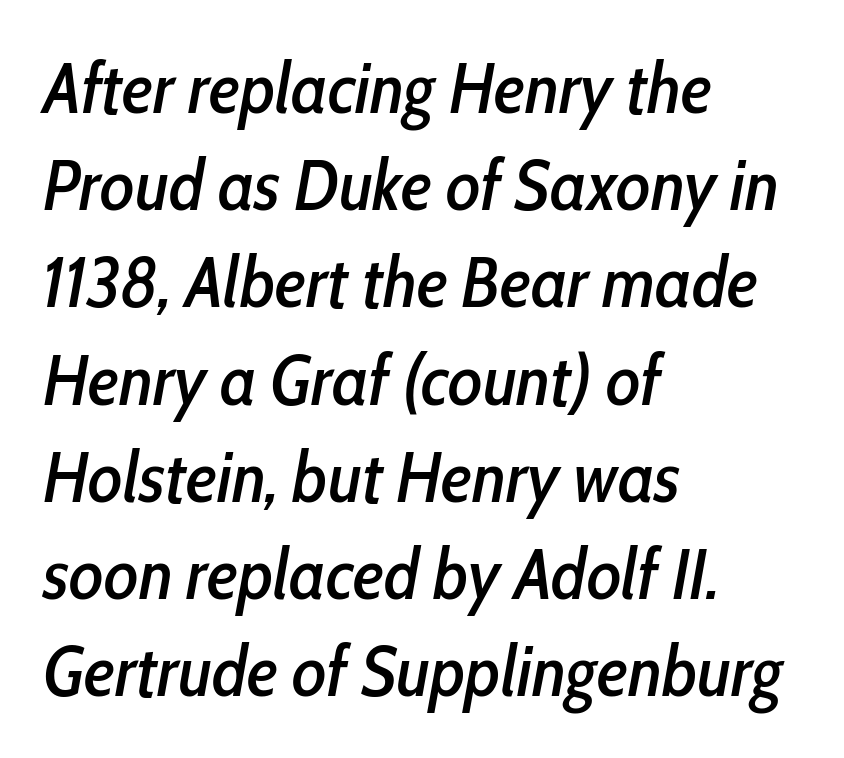
Q: Is the text italic (slanted)? A: Yes, it leans right by about 10 degrees.
Q: Is the text underlined? A: No.
Q: How is the paragraph aligned? A: Left-aligned.
Q: Is the spacing between letters normal or unusually wide? A: Normal.
Q: Is the spacing between lines tight, normal or loose? A: Normal.
Q: Width (condensed, normal, or wide)? A: Condensed.
Q: Stroke contrast? A: Low.
Q: x-height? A: Medium.
Q: Monospaced? A: No.
